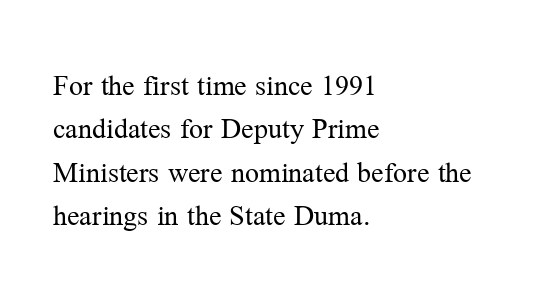
This sample keeps an unexceptional amount of space between lines. The specimen omits any rule beneath the text block's lines. The gaps between neighbouring characters are ordinary and unremarkable. A light-to-regular cut is what we see here.
